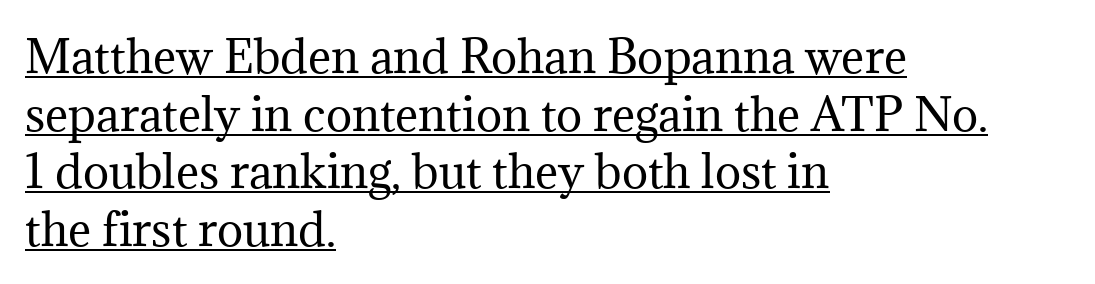
The image shows 44 px regular-weight serif type, upright; set left-aligned, normal line spacing (1.31x), normal letter spacing, underlined; medium stroke contrast and a medium x-height.
